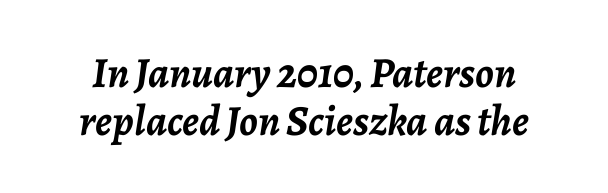
Q: Is the text bold? A: Yes.
Q: Is the text italic (slanted)? A: Yes, it leans right by about 7 degrees.
Q: Is the text underlined? A: No.
Q: Is the spacing between letters normal or unusually wide? A: Normal.
Q: Is the spacing between lines tight, normal or loose? A: Tight.
Q: Width (condensed, normal, or wide)? A: Normal.
Q: Stroke contrast? A: Low.
Q: x-height? A: Medium.
Q: Monospaced? A: No.
